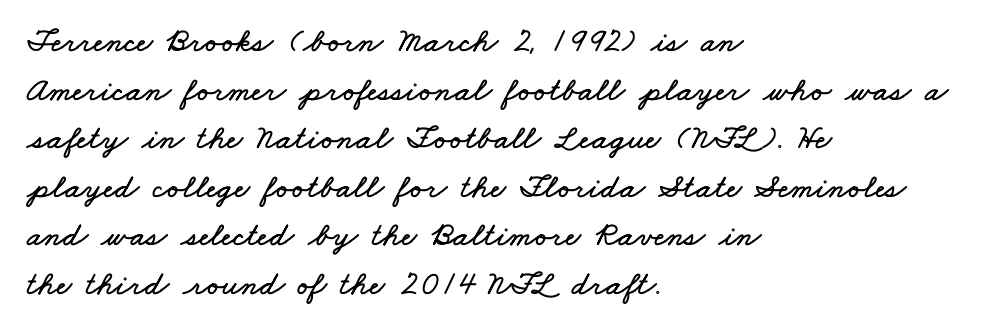
Each letter keeps its own natural width here, so spacing adapts to shape. The gaps between neighbouring characters are ordinary and unremarkable. Line spacing here is normal. Letters rest on an invisible, unmarked baseline. This sample is left-justified, so line endings fall wherever the words run out.
